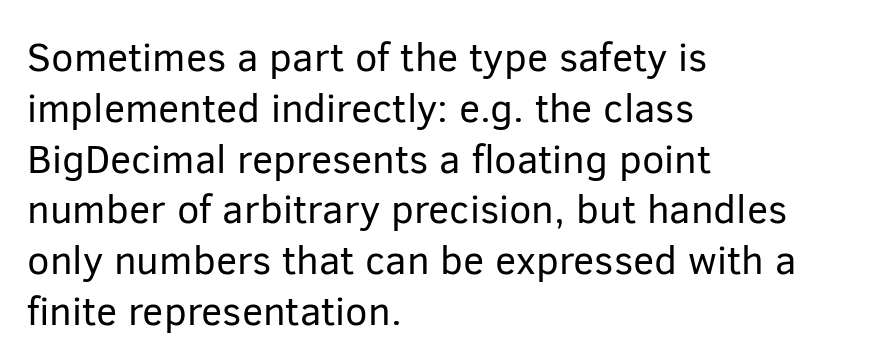
The image shows 40 px regular-weight sans-serif type, upright; set left-aligned, normal line spacing (1.27x), normal letter spacing, not underlined; low stroke contrast and a medium x-height.
